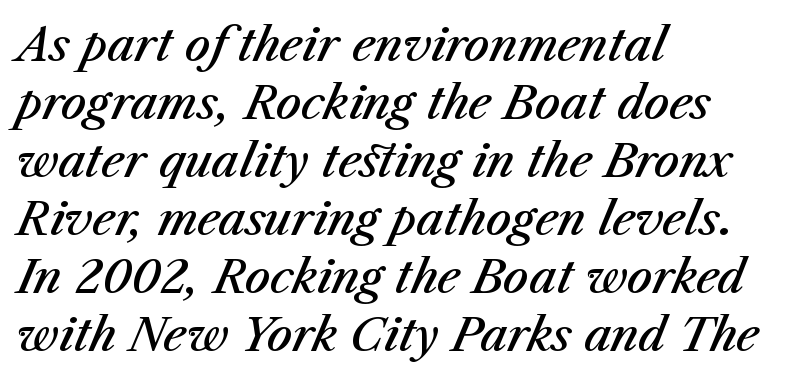
The image shows 45 px semibold type, italic (leaning right); set left-aligned, normal line spacing (1.29x), normal letter spacing, not underlined; medium stroke contrast and a medium x-height.
